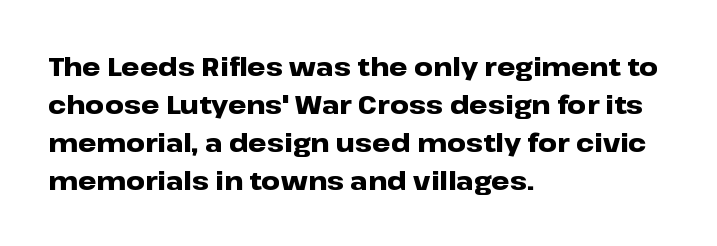
Q: Is the text bold? A: Yes.
Q: Is the text italic (slanted)? A: No, it is upright.
Q: Is the text underlined? A: No.
Q: How is the paragraph aligned? A: Left-aligned.
Q: Is the spacing between letters normal or unusually wide? A: Normal.
Q: Is the spacing between lines tight, normal or loose? A: Normal.
